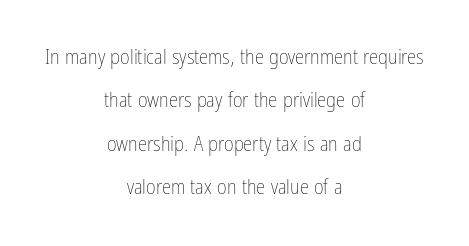
{"italic": "no", "bold": "no", "underline": "no", "align": "center", "line_spacing": "loose", "line_spacing_ratio": 2.06, "letter_spacing": "normal", "letter_spacing_em": 0.0, "glyph_px": 21}
